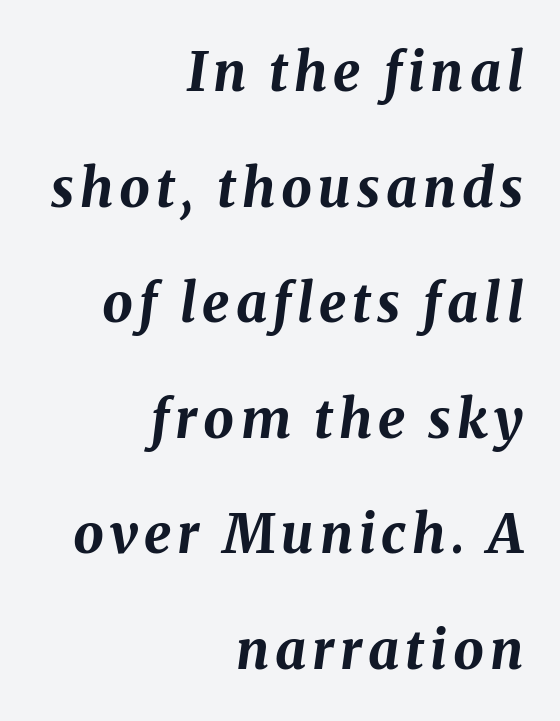
The image shows 54 px bold type, italic (leaning right); set right-aligned, loose line spacing (2.14x), not underlined; medium stroke contrast and a medium x-height.
